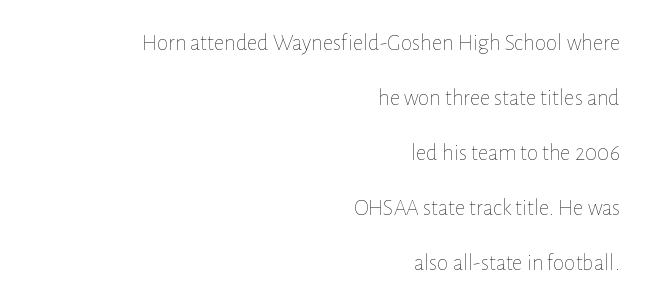
The image shows 23 px text type, upright; set right-aligned, loose line spacing (2.39x), normal letter spacing, not underlined.
